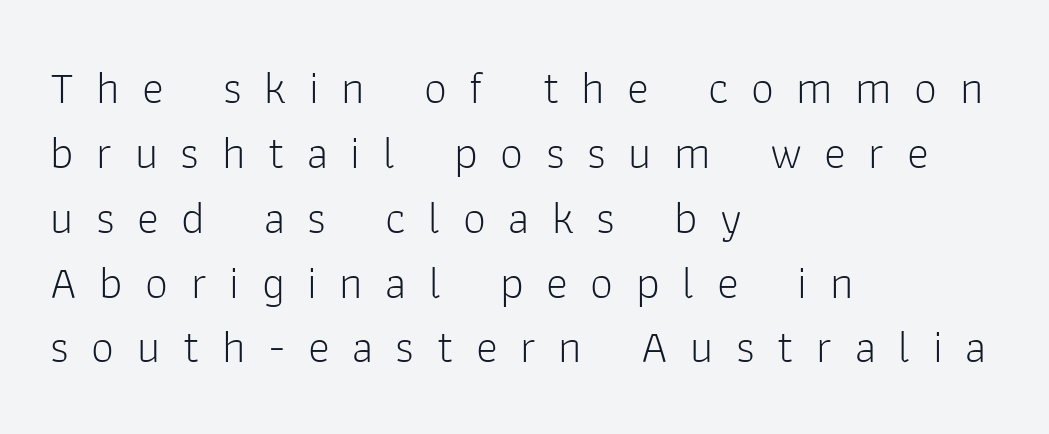
The image shows 46 px light sans-serif type, upright; set left-aligned, normal line spacing (1.41x), unusually wide letter spacing (+0.49 em), not underlined; low stroke contrast and a medium x-height.
